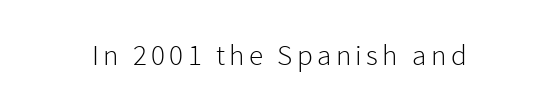
Q: Is the text bold? A: No.
Q: Is the text italic (slanted)? A: No, it is upright.
Q: Is the typeface a serif or a sans-serif typeface? A: Sans-serif.
Q: Is the text underlined? A: No.
Q: Width (condensed, normal, or wide)? A: Normal.
Q: x-height? A: Medium.
Q: Monospaced? A: No.
